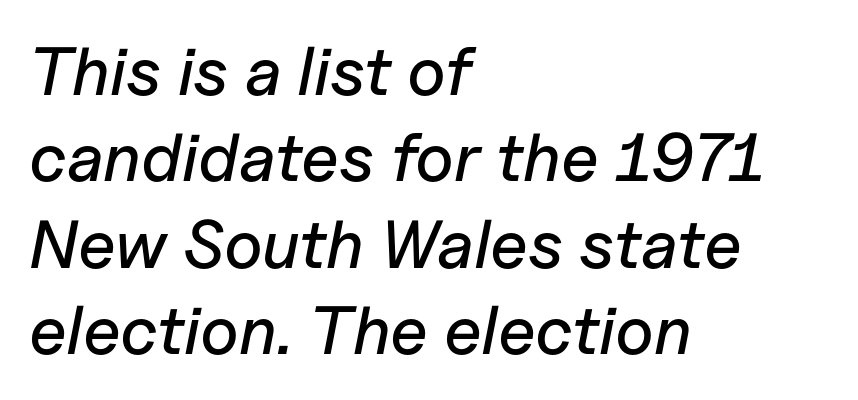
{"italic": "yes", "lean": "right", "slant_degrees": 11, "width": "normal", "stroke_contrast": "low", "x_height": "medium", "monospaced": "no", "underline": "no", "align": "left", "line_spacing": "normal", "line_spacing_ratio": 1.27, "letter_spacing": "normal", "letter_spacing_em": 0.0, "glyph_px": 68}
